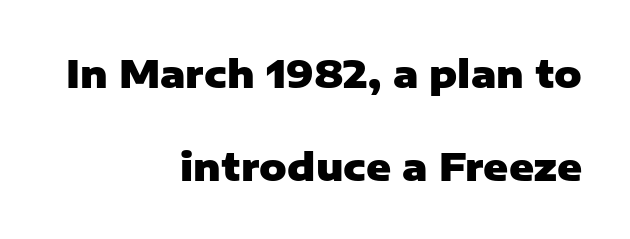
{"serif": "no", "italic": "no", "bold": "yes", "weight": "heavy", "width": "normal", "stroke_contrast": "low", "x_height": "medium", "monospaced": "no", "underline": "no", "align": "right", "line_spacing": "loose", "line_spacing_ratio": 2.45, "letter_spacing": "normal", "letter_spacing_em": 0.0, "glyph_px": 38}
